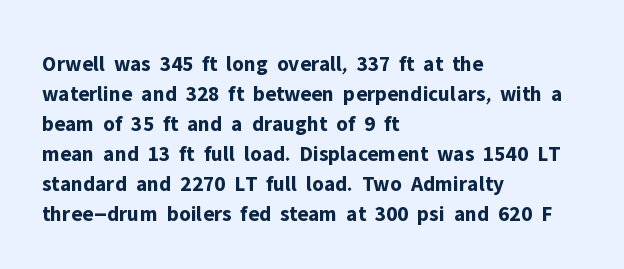
Q: Is the text bold? A: Yes.
Q: Is the text italic (slanted)? A: No, it is upright.
Q: Is the text underlined? A: No.
Q: How is the paragraph aligned? A: Left-aligned.
Q: Is the spacing between letters normal or unusually wide? A: Normal.
Q: Is the spacing between lines tight, normal or loose? A: Normal.
